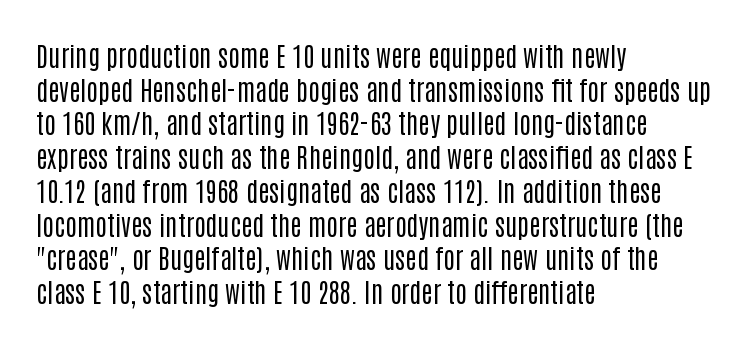
The image shows 27 px text type, upright; set left-aligned, normal line spacing (1.25x), normal letter spacing, not underlined.
